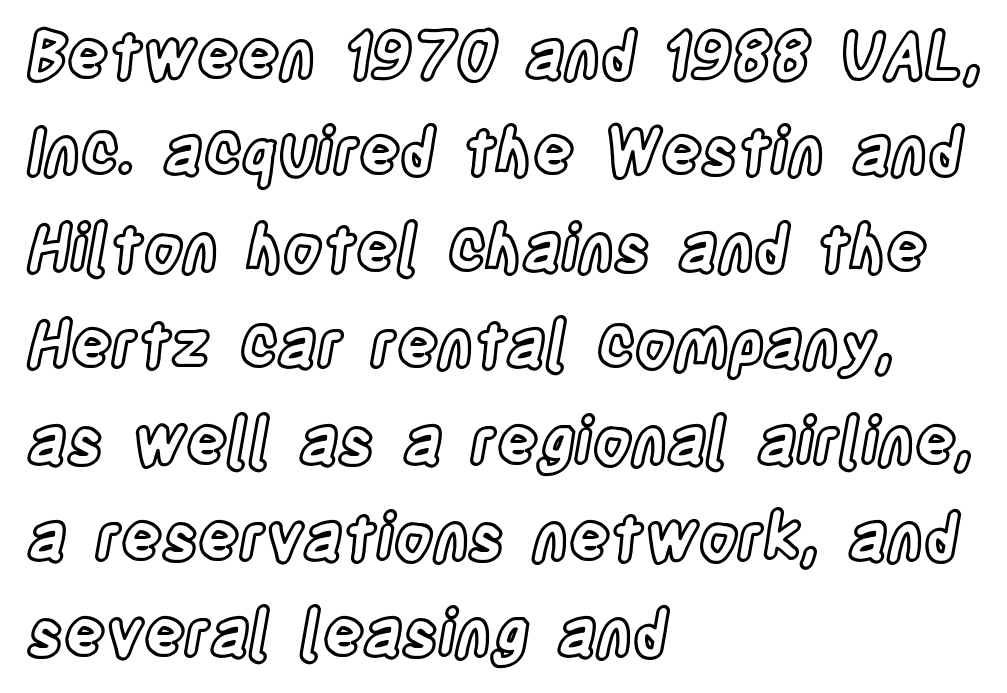
Character widths vary here, with narrow letters taking less room than wide ones. The designer left line spacing at the default. Reading down the block, your eye returns to a fixed left position each line.
